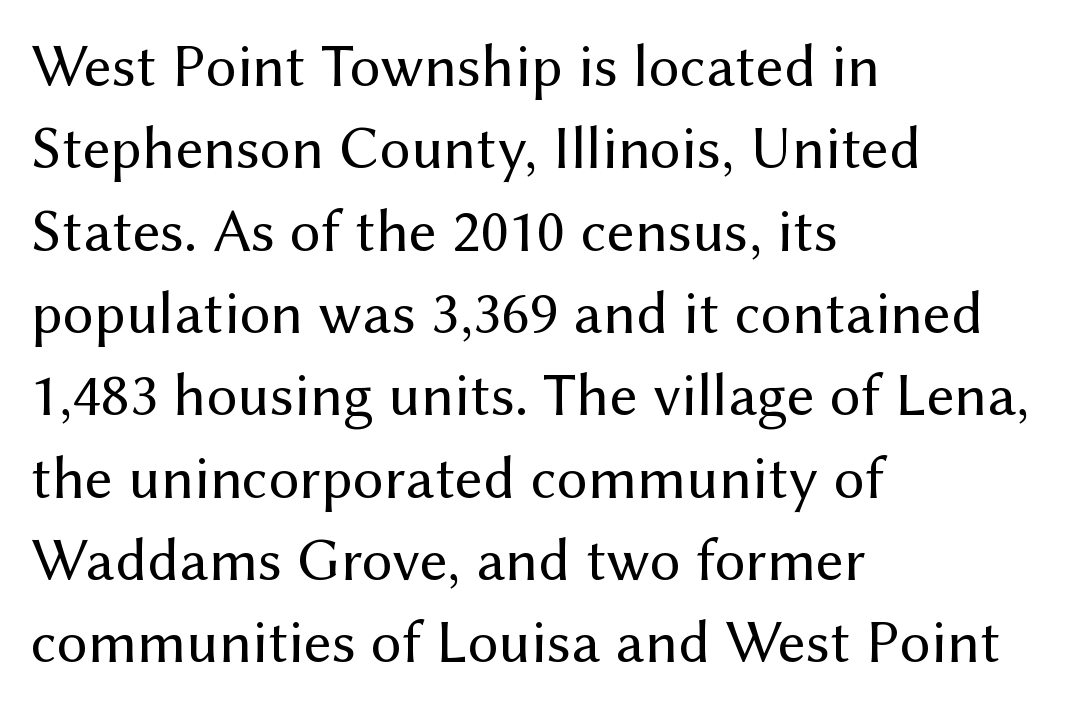
Q: Is the text bold? A: No.
Q: Is the text italic (slanted)? A: No, it is upright.
Q: Is the typeface a serif or a sans-serif typeface? A: Sans-serif.
Q: Is the text underlined? A: No.
Q: How is the paragraph aligned? A: Left-aligned.
Q: Is the spacing between letters normal or unusually wide? A: Normal.
Q: Is the spacing between lines tight, normal or loose? A: Normal.
Q: Width (condensed, normal, or wide)? A: Normal.
Q: Stroke contrast? A: Medium.
Q: x-height? A: Medium.
Q: Monospaced? A: No.
